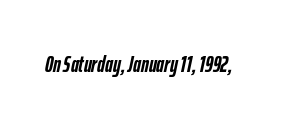
{"italic": "yes", "lean": "right", "slant_degrees": 12, "bold": "yes", "underline": "no", "letter_spacing": "normal", "letter_spacing_em": 0.0, "glyph_px": 23}
